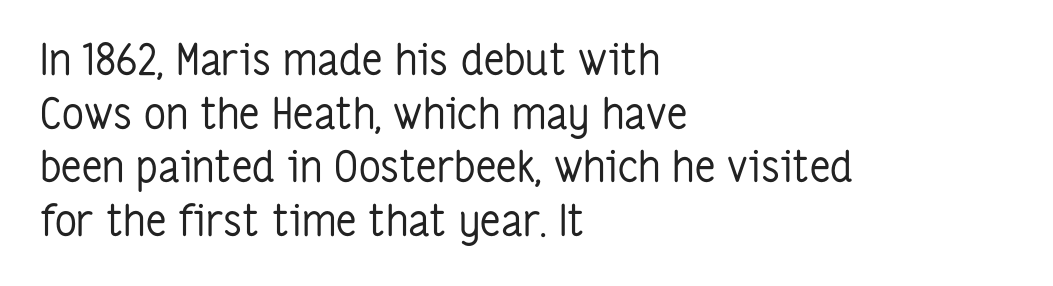
These lines stack with their left ends in a neat column. The line texture is even and compact thanks to regular tracking. The words here are not underlined. The rendering uses natural spacing where letterforms have individual widths. A sans-serif font was chosen for this passage.
